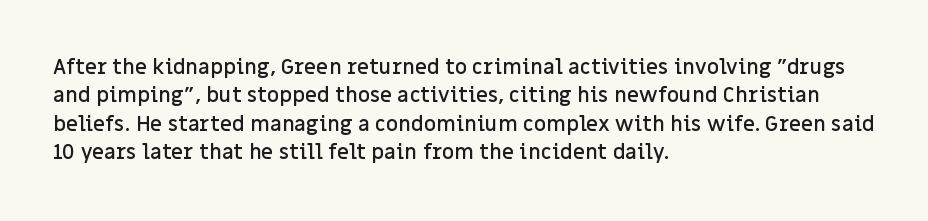
Q: Is the text bold? A: Semi-bold.
Q: Is the text italic (slanted)? A: No, it is upright.
Q: Is the text underlined? A: No.
Q: How is the paragraph aligned? A: Left-aligned.
Q: Is the spacing between letters normal or unusually wide? A: Normal.
Q: Is the spacing between lines tight, normal or loose? A: Normal.
